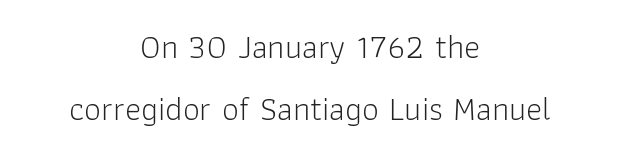
{"serif": "no", "italic": "no", "bold": "no", "weight": "light", "width": "normal", "stroke_contrast": "low", "x_height": "medium", "monospaced": "no", "underline": "no", "align": "center", "line_spacing_ratio": 1.82, "letter_spacing": "normal", "letter_spacing_em": 0.0, "glyph_px": 34}
